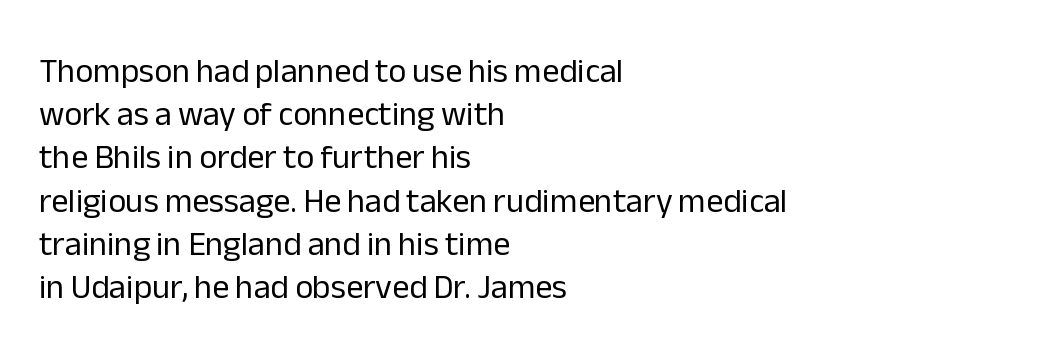
This is sans-serif lettering, the kind often seen on screens and signage. Only glyphs here, with clear space below each row. The compositor pushed each line to the left boundary. Does the leading feel generous? No, just average. Ordinary non-slanted type is in use.
